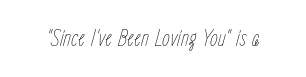
Honestly, the letter spacing is just normal — you wouldn't notice it. The baseline area is clear. Observe the lean: these are italic letterforms. Vertical stems look standard width or narrower in stroke.
